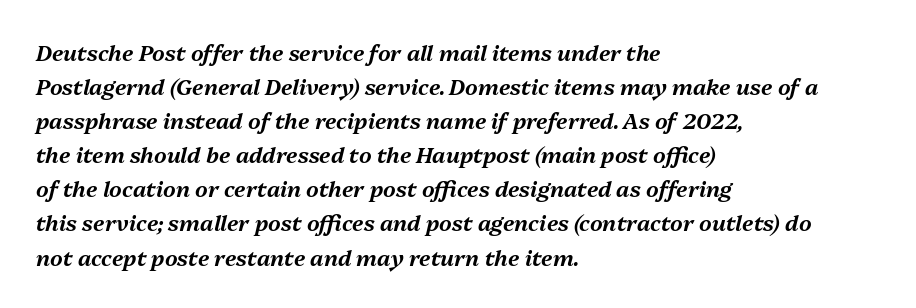
Q: Is the text italic (slanted)? A: Yes, it leans right by about 13 degrees.
Q: Is the text underlined? A: No.
Q: How is the paragraph aligned? A: Left-aligned.
Q: Is the spacing between letters normal or unusually wide? A: Normal.
Q: Is the spacing between lines tight, normal or loose? A: Normal.
